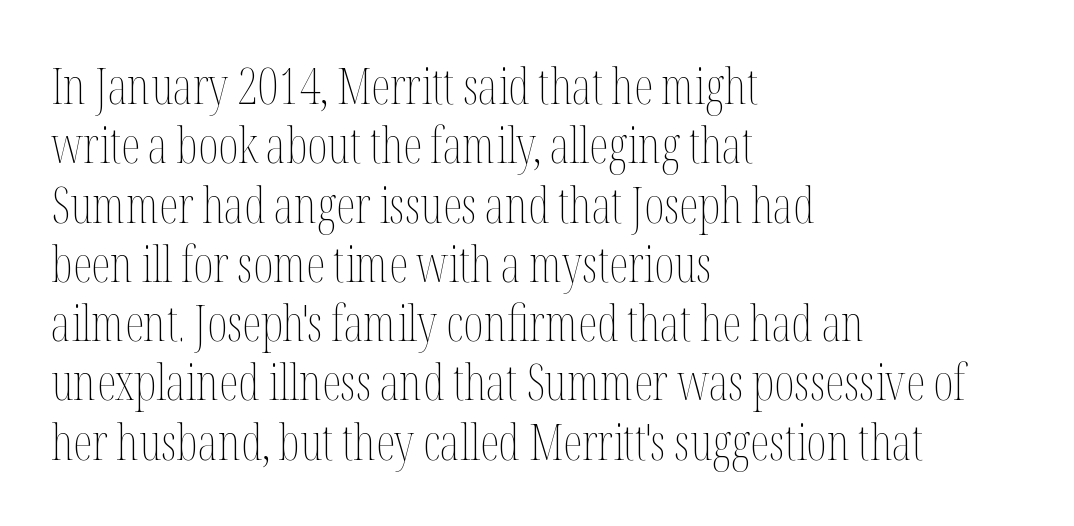
Q: Is the text bold? A: No.
Q: Is the text italic (slanted)? A: No, it is upright.
Q: Is the text underlined? A: No.
Q: How is the paragraph aligned? A: Left-aligned.
Q: Is the spacing between letters normal or unusually wide? A: Normal.
Q: Width (condensed, normal, or wide)? A: Condensed.
Q: Stroke contrast? A: Medium.
Q: x-height? A: Medium.
Q: Monospaced? A: No.
